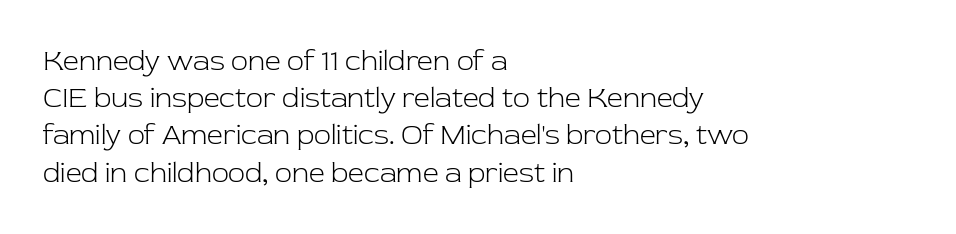
The image shows 28 px light serif type, upright; set left-aligned, normal line spacing (1.33x), normal letter spacing, not underlined; low stroke contrast and a medium x-height.
